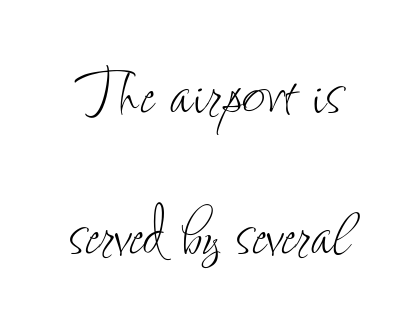
The image shows 80 px thin, condensed type; set line spacing 1.76x, normal letter spacing, not underlined; low stroke contrast and a small x-height.
